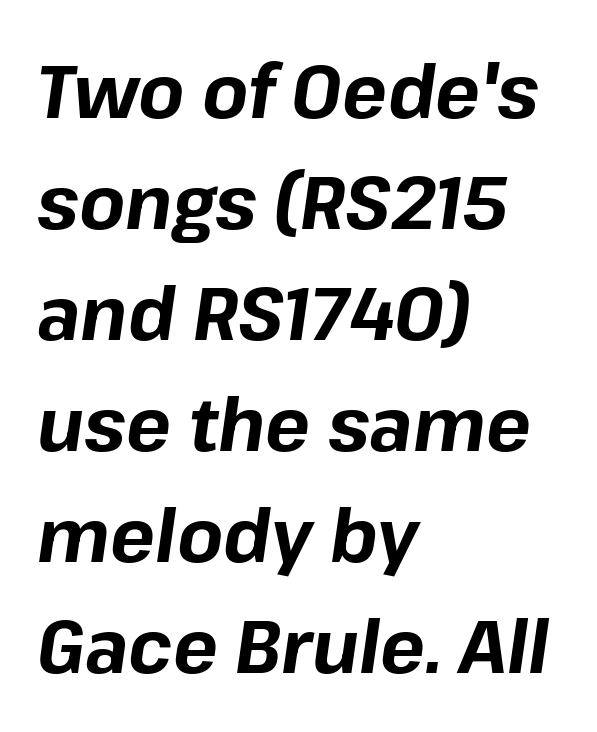
{"italic": "yes", "lean": "right", "slant_degrees": 8, "bold": "yes", "weight": "bold", "width": "normal", "stroke_contrast": "low", "x_height": "medium", "monospaced": "no", "underline": "no", "align": "left", "line_spacing": "normal", "line_spacing_ratio": 1.48, "letter_spacing": "normal", "letter_spacing_em": 0.0, "glyph_px": 75}
